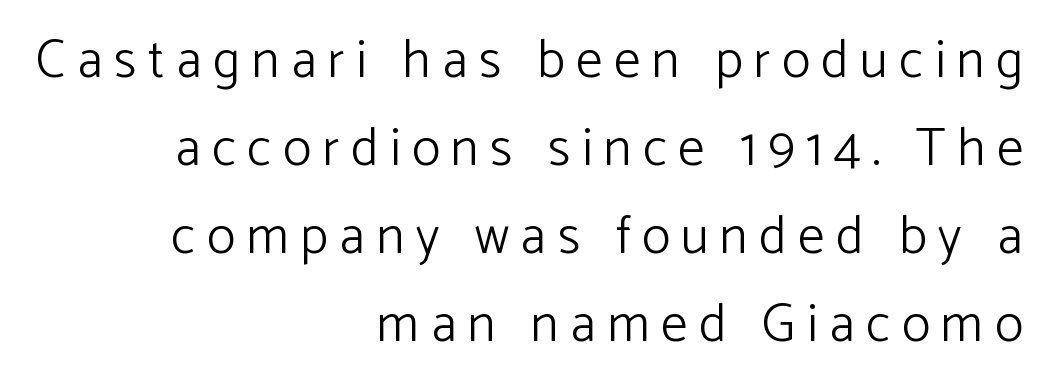
Q: Is the text bold? A: No.
Q: Is the text italic (slanted)? A: No, it is upright.
Q: Is the typeface a serif or a sans-serif typeface? A: Sans-serif.
Q: Is the text underlined? A: No.
Q: How is the paragraph aligned? A: Right-aligned.
Q: Is the spacing between letters normal or unusually wide? A: Unusually wide.
Q: Is the spacing between lines tight, normal or loose? A: Normal.
Q: Width (condensed, normal, or wide)? A: Normal.
Q: Stroke contrast? A: Low.
Q: x-height? A: Medium.
Q: Monospaced? A: No.
